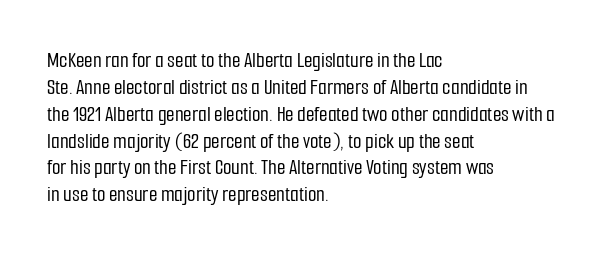
Q: Is the text italic (slanted)? A: No, it is upright.
Q: Is the text underlined? A: No.
Q: How is the paragraph aligned? A: Left-aligned.
Q: Is the spacing between letters normal or unusually wide? A: Normal.
